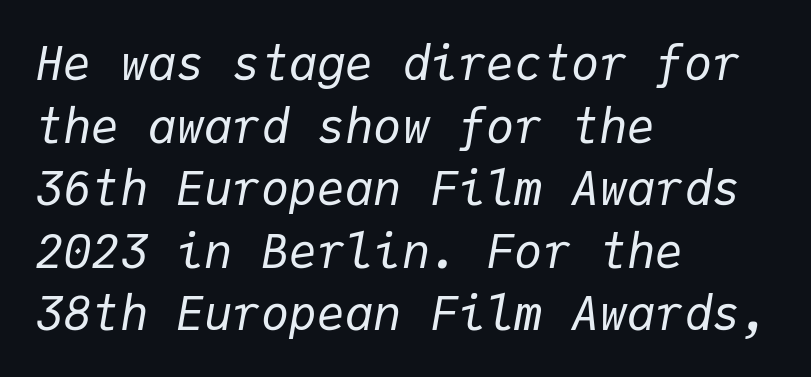
{"italic": "yes", "lean": "right", "slant_degrees": 9, "bold": "no", "weight": "regular", "width": "normal", "stroke_contrast": "low", "x_height": "medium", "monospaced": "yes", "underline": "no", "align": "left", "line_spacing": "normal", "line_spacing_ratio": 1.33, "letter_spacing": "normal", "letter_spacing_em": 0.0, "glyph_px": 47}
